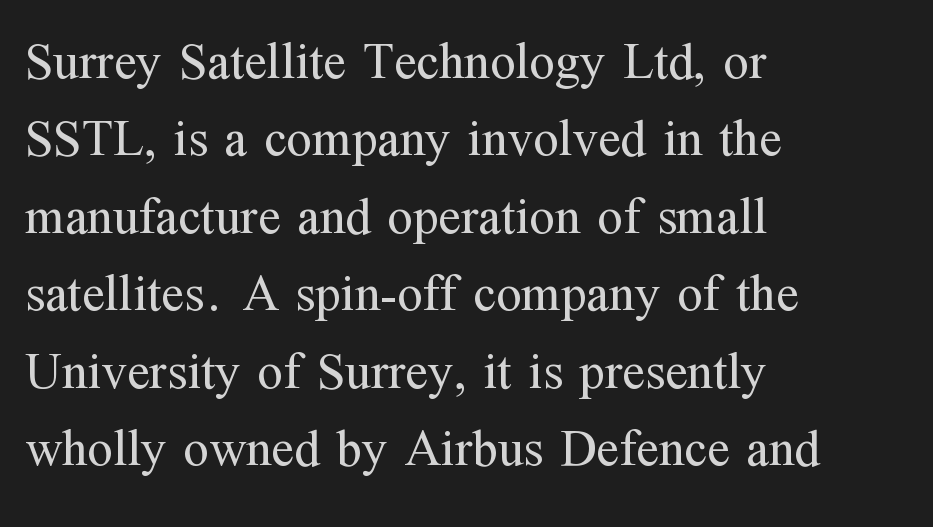
Q: Is the text bold? A: No.
Q: Is the text italic (slanted)? A: No, it is upright.
Q: Is the typeface a serif or a sans-serif typeface? A: Serif.
Q: Is the text underlined? A: No.
Q: How is the paragraph aligned? A: Left-aligned.
Q: Is the spacing between letters normal or unusually wide? A: Normal.
Q: Is the spacing between lines tight, normal or loose? A: Normal.
Q: Width (condensed, normal, or wide)? A: Normal.
Q: Stroke contrast? A: Medium.
Q: x-height? A: Medium.
Q: Monospaced? A: No.
